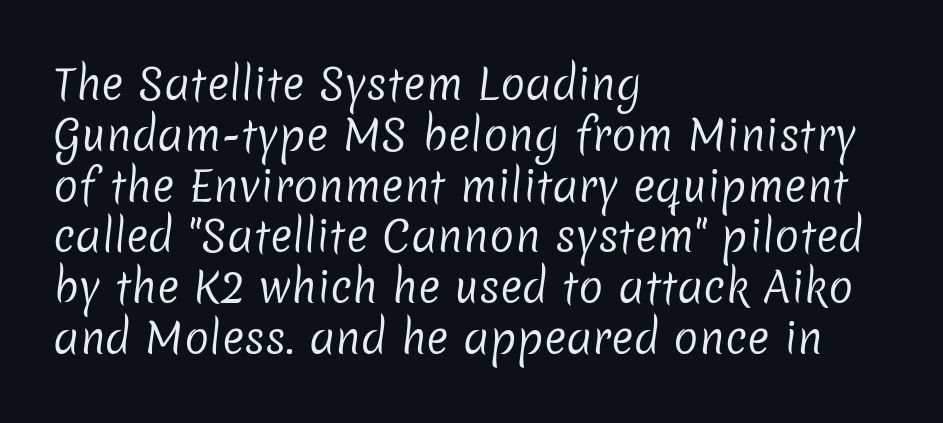
The image shows 42 px regular-weight sans-serif type; set left-aligned, line spacing 1.21x, normal letter spacing, not underlined; low stroke contrast and a medium x-height.
